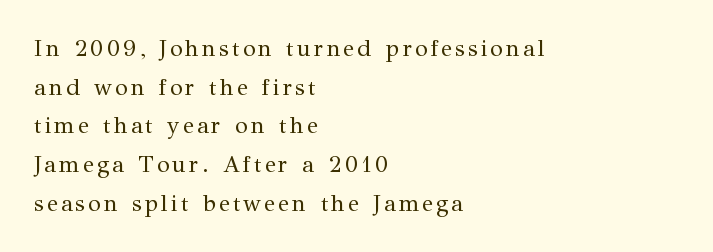
Q: Is the text bold? A: No.
Q: Is the text italic (slanted)? A: No, it is upright.
Q: Is the text underlined? A: No.
Q: How is the paragraph aligned? A: Left-aligned.
Q: Is the spacing between lines tight, normal or loose? A: Normal.
